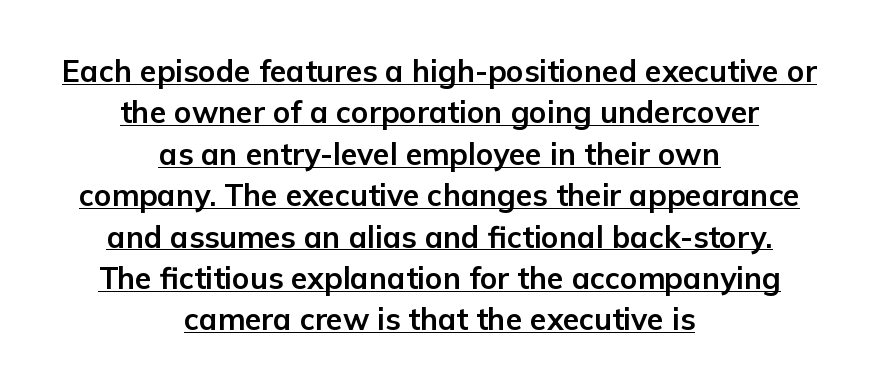
Each letter keeps its own natural width here, so spacing adapts to shape. The compositor balanced each line on the midline. Look at the stroke-to-counter ratio: heavy, a bold. The typography opts for an upright posture over an oblique one. Notice how descenders clear the ascenders below comfortably — that's standard leading. You could call the tracking neutral — neither tight nor loose.
